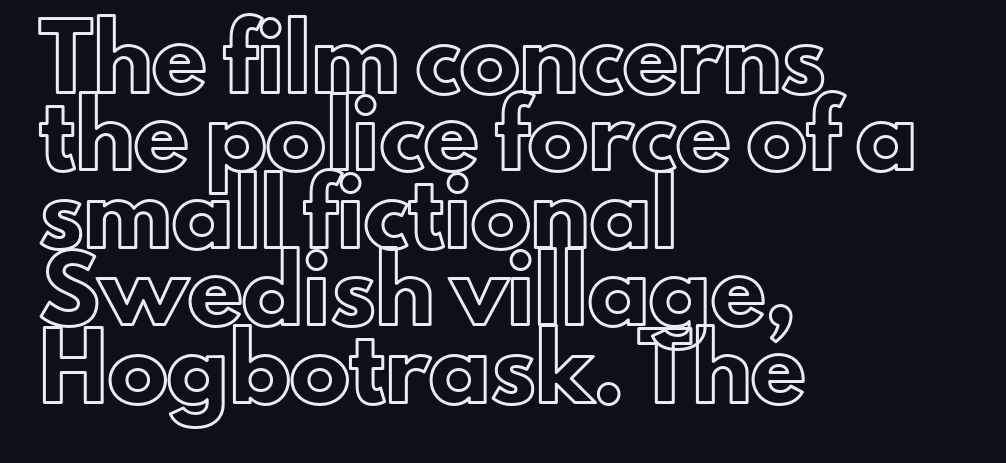
{"italic": "no", "width": "normal", "x_height": "small", "monospaced": "no", "underline": "no", "align": "left", "line_spacing": "normal", "line_spacing_ratio": 1.29, "letter_spacing": "normal", "letter_spacing_em": 0.0, "glyph_px": 60}
